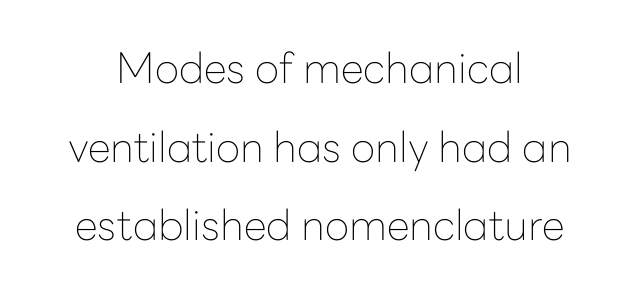
These lines are composed in type without serifs. Varying glyph widths throughout — classic text-font behaviour. The weight would be labelled regular, book, light, or lighter still. Spacing between characters is what you'd get straight out of the box. The font's upright variant was chosen for this text. Nobody drew a line under any word here.
